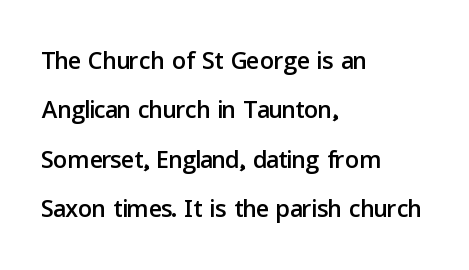
Q: Is the text italic (slanted)? A: No, it is upright.
Q: Is the typeface a serif or a sans-serif typeface? A: Sans-serif.
Q: Is the text underlined? A: No.
Q: How is the paragraph aligned? A: Left-aligned.
Q: Is the spacing between letters normal or unusually wide? A: Normal.
Q: Is the spacing between lines tight, normal or loose? A: Normal.
Q: Width (condensed, normal, or wide)? A: Normal.
Q: Stroke contrast? A: Low.
Q: x-height? A: Medium.
Q: Monospaced? A: No.
